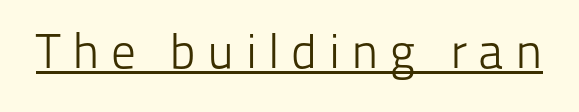
{"serif": "no", "italic": "no", "bold": "no", "weight": "light", "width": "normal", "stroke_contrast": "low", "x_height": "medium", "monospaced": "no", "underline": "yes", "letter_spacing": "wide", "letter_spacing_em": 0.23, "glyph_px": 49}
